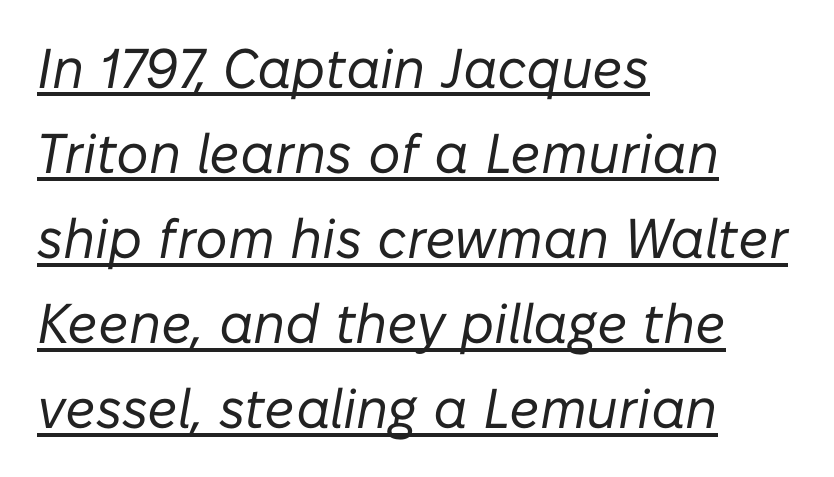
Default kerning and tracking; the words read as compact shapes. Each line of the rendering has a horizontal stroke beneath the glyphs. The glyphs look as if they've been sheared to an angle. Looks like regular typesetting: each glyph gets only the width it needs. In terms of leading, this rendering sits right in the middle.
